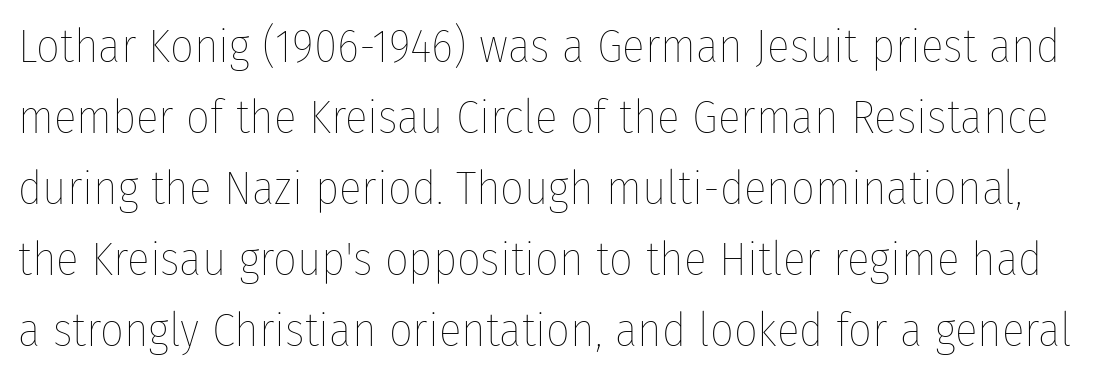
The image shows 47 px thin, condensed type, upright; set normal line spacing (1.51x), normal letter spacing, not underlined; low stroke contrast and a medium x-height.
